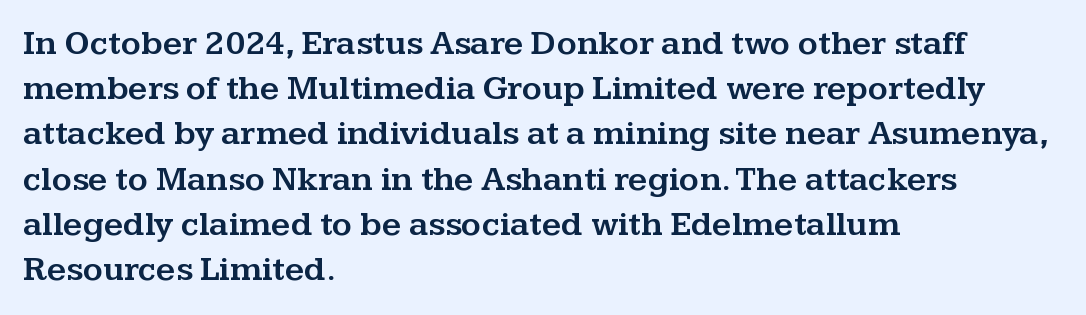
The image shows 34 px wide serif type, upright; set left-aligned, normal line spacing (1.33x), normal letter spacing, not underlined; medium stroke contrast and a medium x-height.
